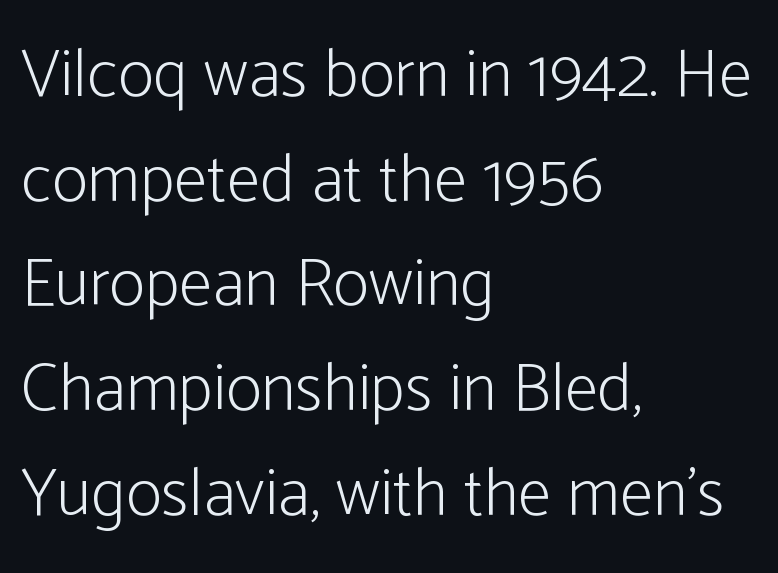
Nothing heavy about these letters — not bold at all. Serifs: no, the terminals of the letterforms are clean. The letters advance in unequal steps, a hallmark of proportional type. The horizontal fit of the characters is conventional and even. Reading down the block, your eye returns to a fixed left position each line. Ascenders rise straight up at ninety degrees.
